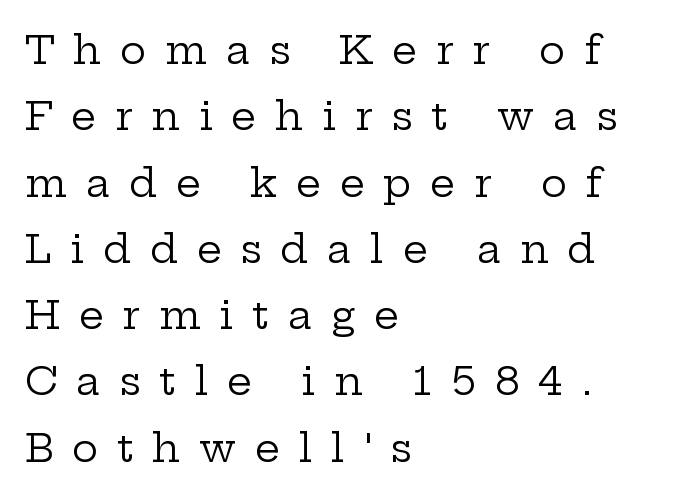
Observe the serifs anchoring each vertical stroke in this sample. Is this a heavy cut? Hardly; it is regular or lighter. The rows are spaced the way most documents space them. These lines are rendered in a variable-pitch font.
